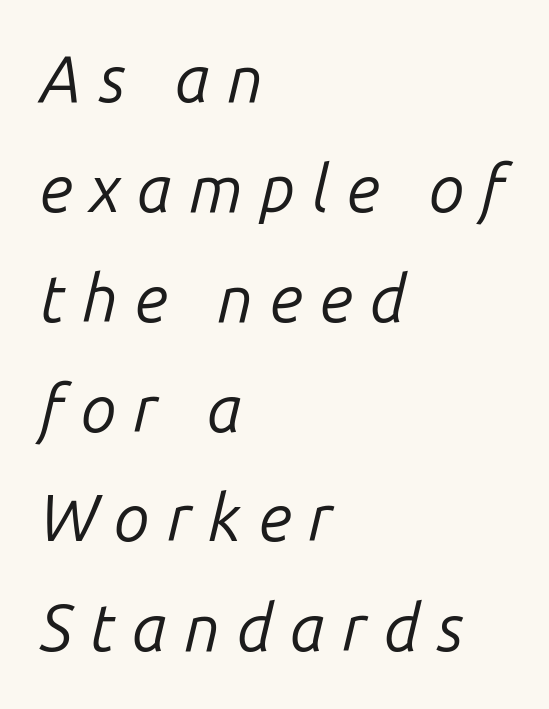
Q: Is the text bold? A: No.
Q: Is the text italic (slanted)? A: Yes, it leans right by about 14 degrees.
Q: Is the text underlined? A: No.
Q: How is the paragraph aligned? A: Left-aligned.
Q: Is the spacing between letters normal or unusually wide? A: Unusually wide.
Q: Is the spacing between lines tight, normal or loose? A: Normal.
Q: Width (condensed, normal, or wide)? A: Normal.
Q: Stroke contrast? A: Low.
Q: x-height? A: Medium.
Q: Monospaced? A: No.
